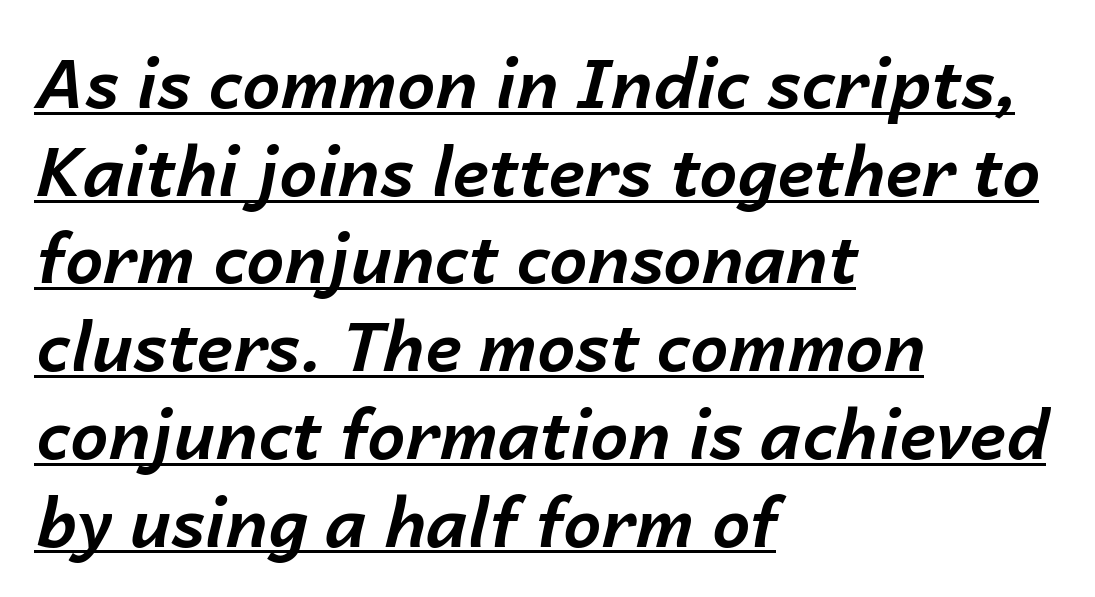
The image shows 68 px bold type, italic (leaning right); set left-aligned, normal line spacing (1.29x), normal letter spacing, underlined; low stroke contrast and a medium x-height.
